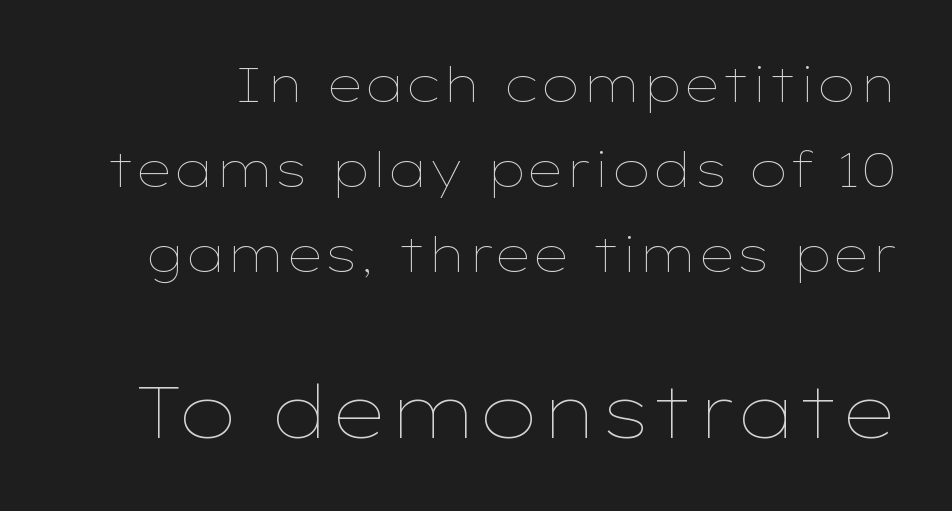
{"italic": "no", "bold": "no", "weight": "thin", "width": "wide", "stroke_contrast": "low", "x_height": "medium", "monospaced": "no", "underline": "no", "line_spacing_ratio": 1.77, "letter_spacing": "normal", "letter_spacing_em": 0.0, "larger_block": "second", "size_ratio": 1.5, "glyph_px": 72}
